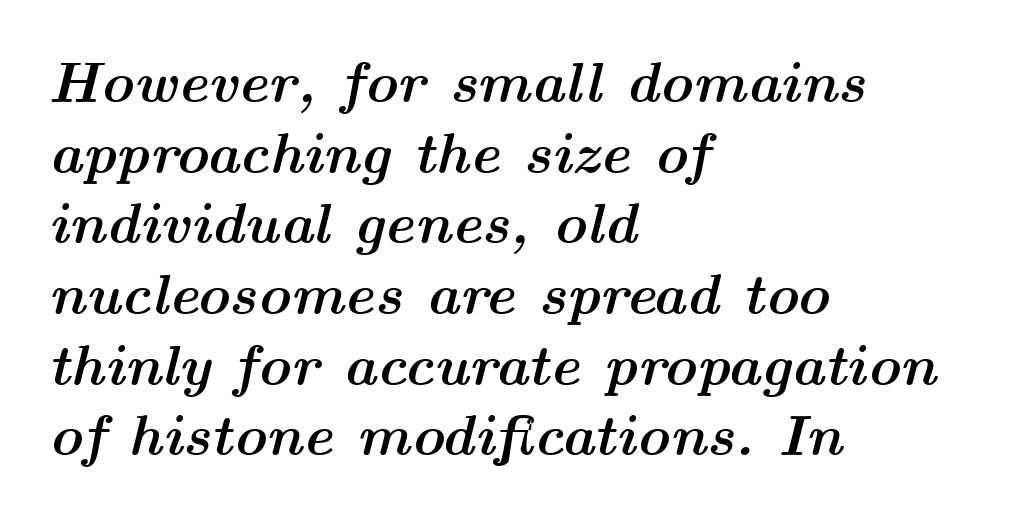
{"italic": "yes", "lean": "right", "slant_degrees": 14, "bold": "yes", "weight": "semibold", "width": "wide", "stroke_contrast": "medium", "x_height": "medium", "monospaced": "no", "underline": "no", "align": "left", "line_spacing_ratio": 1.24, "letter_spacing": "normal", "letter_spacing_em": 0.0, "glyph_px": 57}
